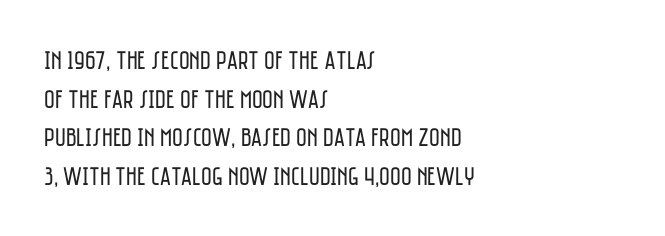
Posture: vertical. The weight tops out at a normal text grade. Words appear dense and cohesive because spacing is normal. If you drew a ruler down the left edge, every line would touch it. Line spacing here is normal. Underline: absent.
